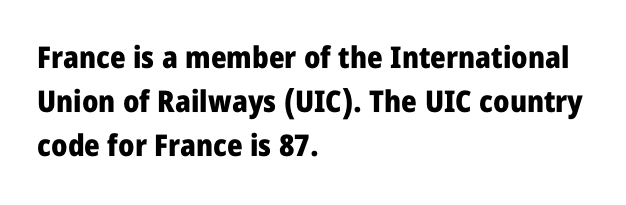
{"serif": "no", "italic": "no", "bold": "yes", "weight": "heavy", "width": "condensed", "stroke_contrast": "low", "x_height": "large", "monospaced": "no", "underline": "no", "align": "left", "line_spacing": "normal", "line_spacing_ratio": 1.47, "letter_spacing": "normal", "letter_spacing_em": 0.0, "glyph_px": 30}
